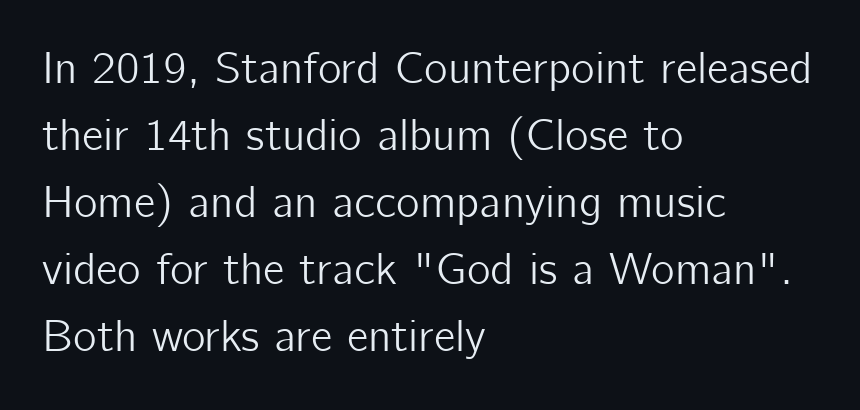
Q: Is the text italic (slanted)? A: No, it is upright.
Q: Is the typeface a serif or a sans-serif typeface? A: Sans-serif.
Q: Is the text underlined? A: No.
Q: How is the paragraph aligned? A: Left-aligned.
Q: Is the spacing between letters normal or unusually wide? A: Normal.
Q: Is the spacing between lines tight, normal or loose? A: Normal.
Q: Width (condensed, normal, or wide)? A: Normal.
Q: Stroke contrast? A: Low.
Q: x-height? A: Medium.
Q: Monospaced? A: No.
